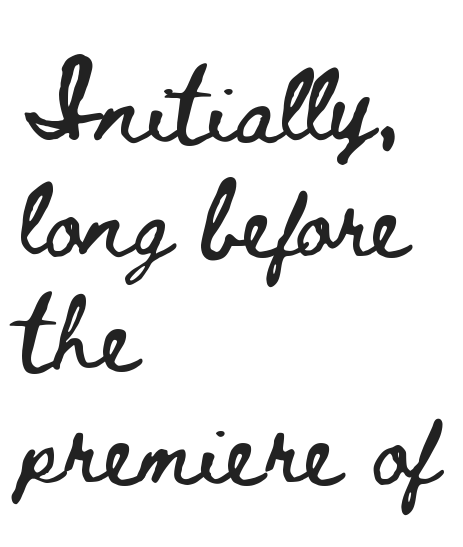
The image shows 73 px wide type; set left-aligned, normal line spacing (1.56x), normal letter spacing, not underlined; low stroke contrast and a small x-height.
